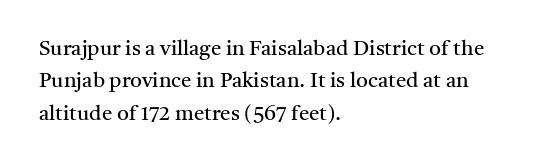
Words float on clear page, feet unadorned. Letters have the restrained weight of plain body copy at most. Horizontal alignment here is leftward, the default for most running prose. Whoever set this chose a conventional vertical rhythm. This sample uses an upright cut, with every glyph sitting square on the baseline.
